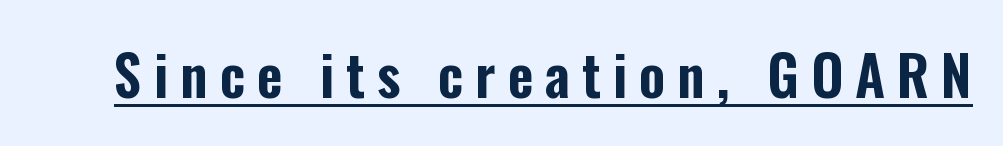
Q: Is the text italic (slanted)? A: No, it is upright.
Q: Is the typeface a serif or a sans-serif typeface? A: Sans-serif.
Q: Is the text underlined? A: Yes.
Q: Is the spacing between letters normal or unusually wide? A: Unusually wide.
Q: Width (condensed, normal, or wide)? A: Condensed.
Q: Stroke contrast? A: Low.
Q: x-height? A: Medium.
Q: Monospaced? A: No.
